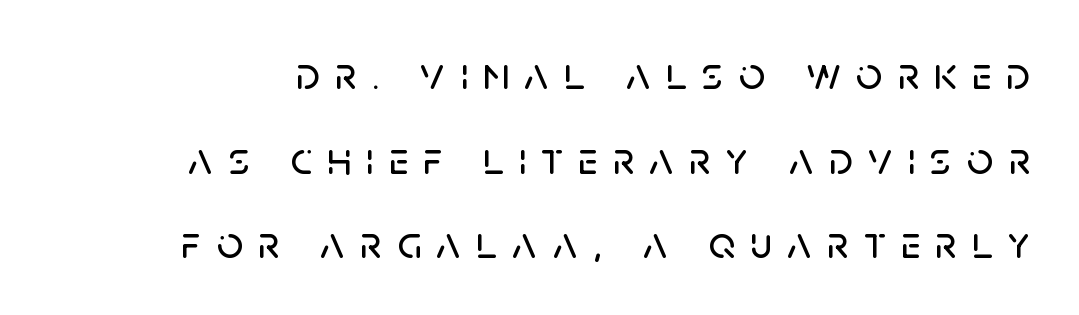
The axis of the letterforms is exactly vertical. Nothing sits at the stroke ends, so this counts as sans-serif. Each row of text sits above clean, open space. The letters advance in unequal steps, a hallmark of proportional type.
